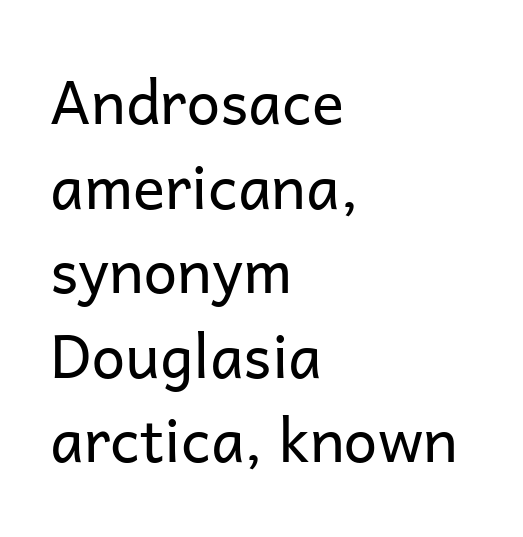
{"serif": "no", "italic": "no", "bold": "no", "weight": "regular", "width": "normal", "stroke_contrast": "low", "x_height": "medium", "monospaced": "no", "underline": "no", "align": "left", "line_spacing": "normal", "line_spacing_ratio": 1.41, "letter_spacing": "normal", "letter_spacing_em": 0.0, "glyph_px": 60}
